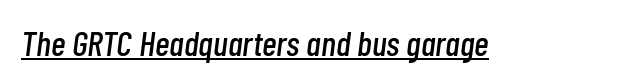
The image shows 35 px condensed type, italic (leaning right); set normal letter spacing, underlined; low stroke contrast and a medium x-height.
